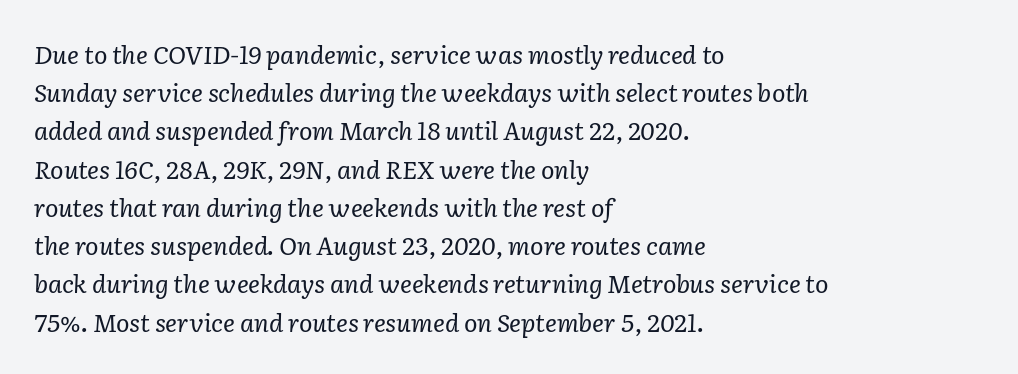
{"italic": "yes", "lean": "right", "slant_degrees": 2, "bold": "no", "underline": "no", "align": "left", "line_spacing": "normal", "line_spacing_ratio": 1.53, "letter_spacing": "normal", "letter_spacing_em": 0.0, "glyph_px": 25}
